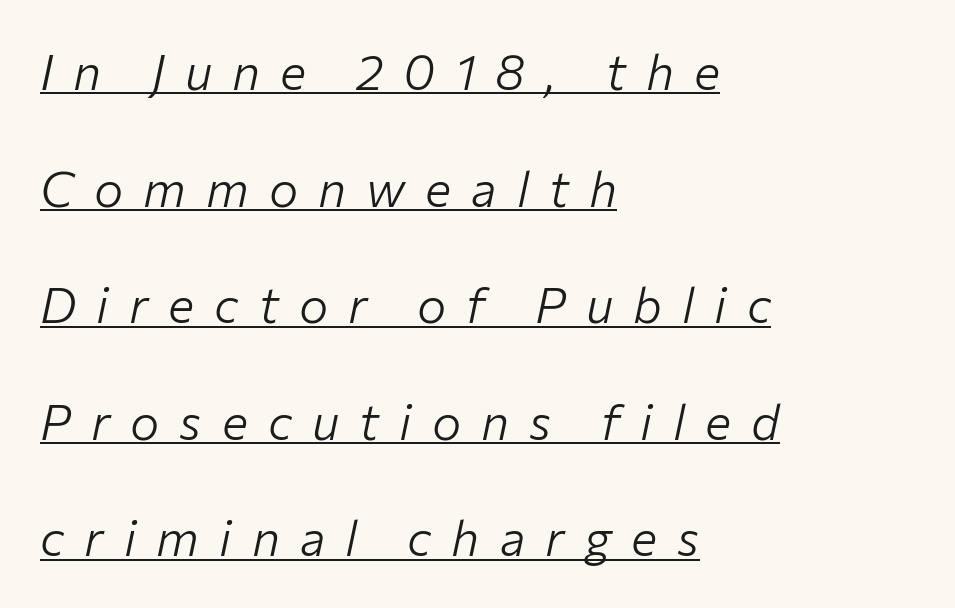
The image shows 49 px light type, italic (leaning right); set left-aligned, loose line spacing (2.38x), unusually wide letter spacing (+0.41 em), underlined; low stroke contrast and a medium x-height.
